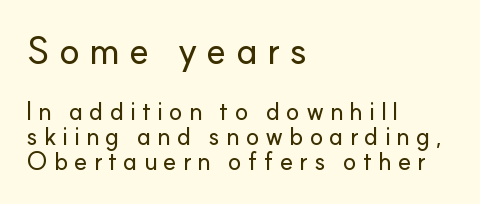
{"serif": "no", "italic": "no", "width": "normal", "stroke_contrast": "low", "x_height": "small", "monospaced": "no", "underline": "no", "align": "left", "line_spacing": "tight", "line_spacing_ratio": 1.01, "letter_spacing": "wide", "letter_spacing_em": 0.23, "larger_block": "first", "size_ratio": 1.52, "glyph_px": 38}
